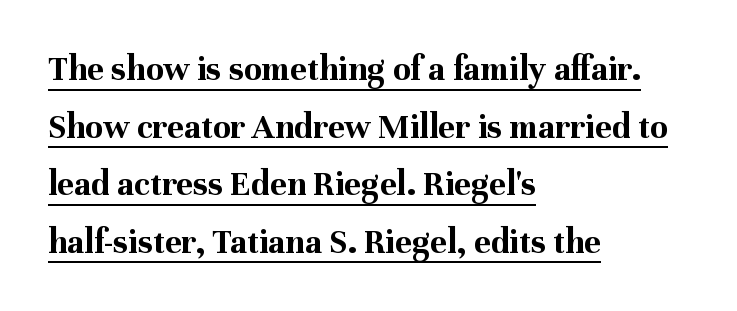
The image shows 36 px bold serif type, upright; set left-aligned, normal line spacing (1.6x), normal letter spacing, underlined; medium stroke contrast and a medium x-height.
